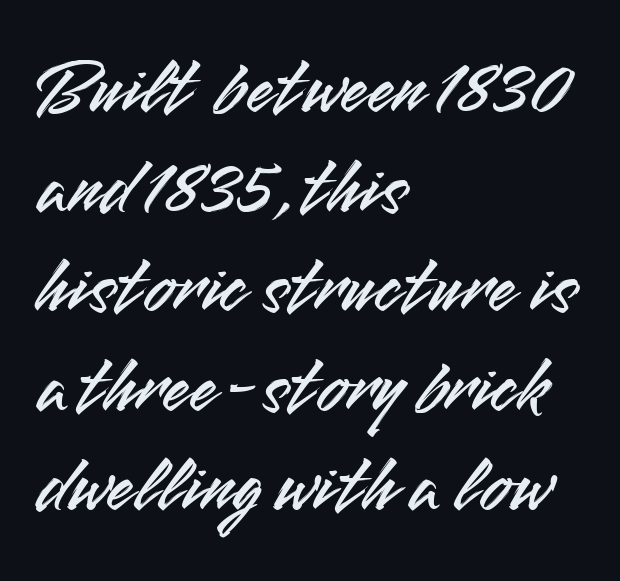
Standard letterfit; no display-style spreading of the glyphs. Do the characters align in a grid? No, the font is proportional. Rows of type keep a routine distance in the vertical direction. The designer went with a sans here, leaving each stem footless.
